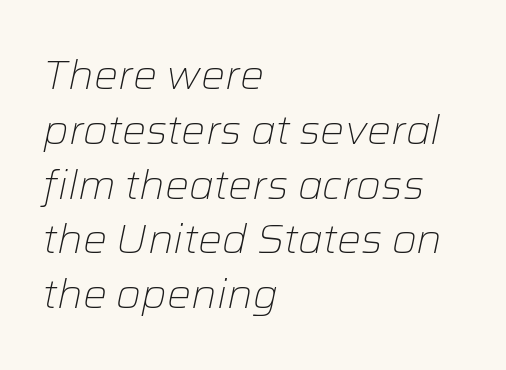
The image shows 40 px light type, italic (leaning right); set left-aligned, normal line spacing (1.37x), normal letter spacing, not underlined; low stroke contrast and a medium x-height.
